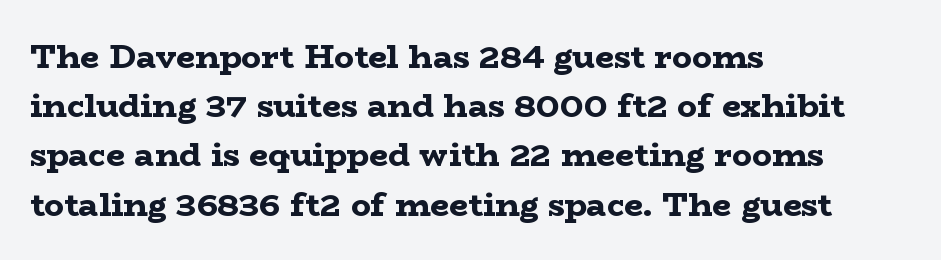
Q: Is the text bold? A: Yes.
Q: Is the text italic (slanted)? A: No, it is upright.
Q: Is the typeface a serif or a sans-serif typeface? A: Serif.
Q: Is the text underlined? A: No.
Q: How is the paragraph aligned? A: Left-aligned.
Q: Is the spacing between letters normal or unusually wide? A: Normal.
Q: Is the spacing between lines tight, normal or loose? A: Normal.
Q: Width (condensed, normal, or wide)? A: Wide.
Q: Stroke contrast? A: Low.
Q: x-height? A: Medium.
Q: Monospaced? A: No.
